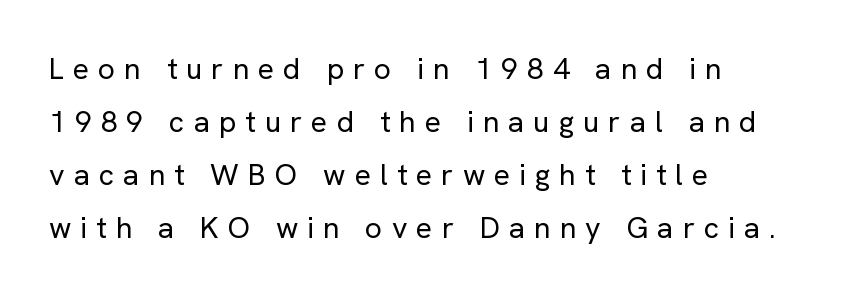
{"serif": "no", "italic": "no", "bold": "no", "weight": "regular", "width": "normal", "stroke_contrast": "low", "x_height": "medium", "monospaced": "no", "underline": "no", "align": "left", "line_spacing_ratio": 1.77, "letter_spacing": "wide", "letter_spacing_em": 0.3, "glyph_px": 30}
